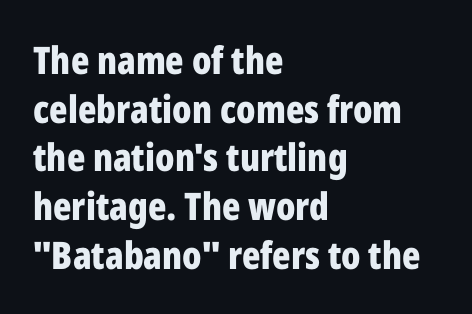
Q: Is the text bold? A: Yes.
Q: Is the text italic (slanted)? A: No, it is upright.
Q: Is the typeface a serif or a sans-serif typeface? A: Sans-serif.
Q: Is the text underlined? A: No.
Q: How is the paragraph aligned? A: Left-aligned.
Q: Is the spacing between letters normal or unusually wide? A: Normal.
Q: Is the spacing between lines tight, normal or loose? A: Normal.
Q: Width (condensed, normal, or wide)? A: Condensed.
Q: Stroke contrast? A: Low.
Q: x-height? A: Medium.
Q: Monospaced? A: No.
